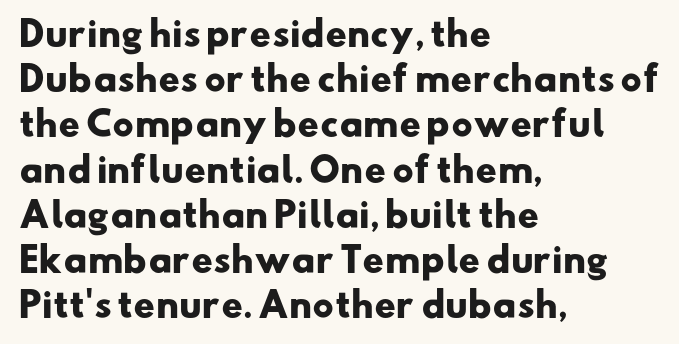
{"serif": "no", "bold": "yes", "weight": "heavy", "width": "wide", "stroke_contrast": "low", "x_height": "small", "monospaced": "no", "underline": "no", "align": "left", "line_spacing": "normal", "line_spacing_ratio": 1.37, "letter_spacing": "normal", "letter_spacing_em": 0.0, "glyph_px": 33}
